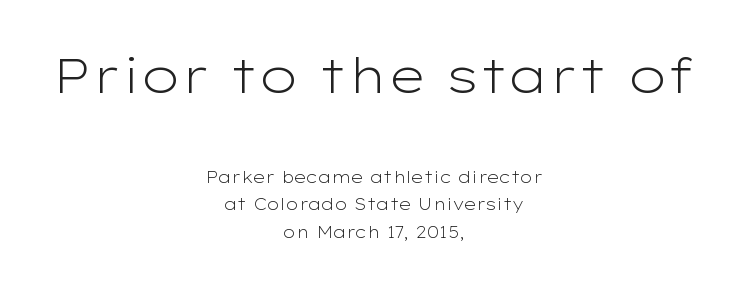
The image shows 49 px light, wide sans-serif type, upright; set centered, line spacing 1.71x, normal letter spacing, not underlined; the first (top) block is 3.06x larger; low stroke contrast and a medium x-height.
